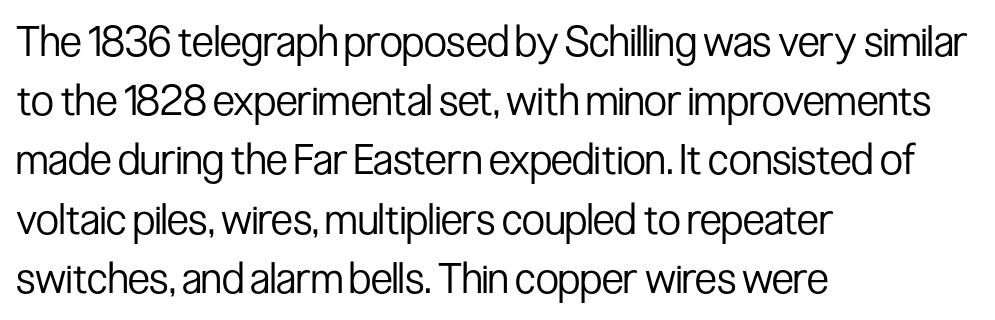
The image shows 42 px regular-weight, condensed sans-serif type, upright; set left-aligned, normal line spacing (1.41x), normal letter spacing, not underlined; low stroke contrast and a medium x-height.
